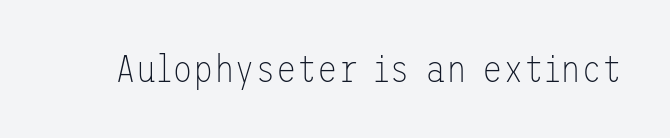
Each word holds together tightly as a unit, with standard inter-letter gaps. Check the space under the baseline: it is left empty. This sample uses a sans-serif face. A roman cut, with each character standing at attention. Is the type heavy? It reads as light-to-regular instead.
